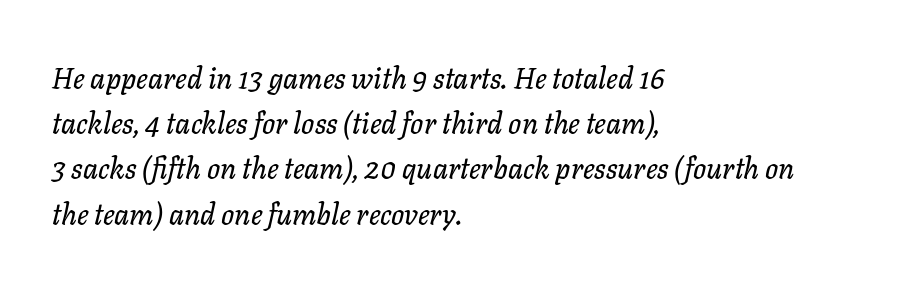
{"italic": "yes", "lean": "right", "slant_degrees": 11, "width": "normal", "stroke_contrast": "low", "x_height": "medium", "monospaced": "no", "underline": "no", "align": "left", "line_spacing": "normal", "line_spacing_ratio": 1.56, "letter_spacing": "normal", "letter_spacing_em": 0.0, "glyph_px": 29}
